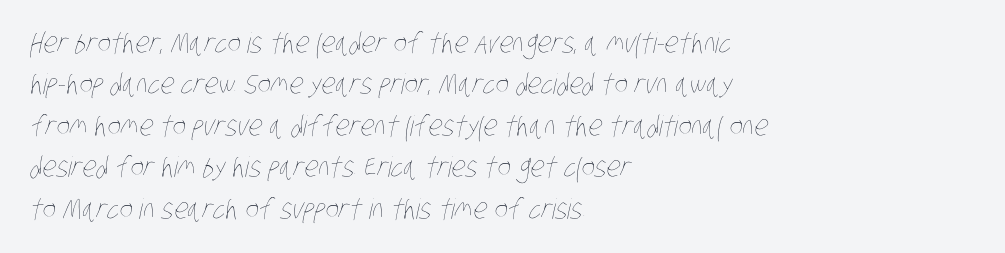
Q: Is the text bold? A: No.
Q: Is the text underlined? A: No.
Q: How is the paragraph aligned? A: Left-aligned.
Q: Is the spacing between letters normal or unusually wide? A: Normal.
Q: Is the spacing between lines tight, normal or loose? A: Normal.
Q: Width (condensed, normal, or wide)? A: Condensed.
Q: Stroke contrast? A: Low.
Q: x-height? A: Large.
Q: Monospaced? A: No.
